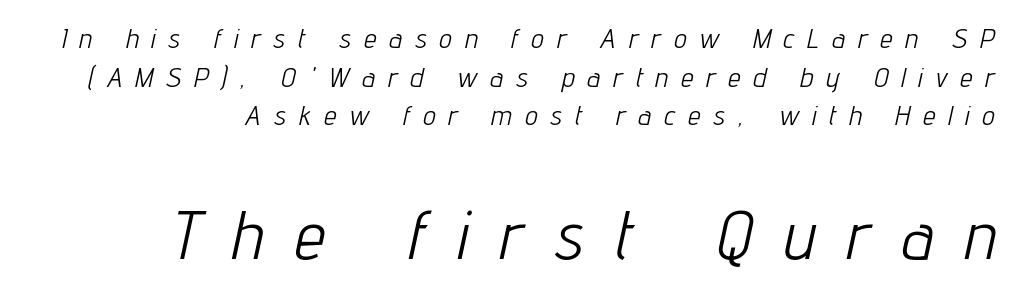
The image shows 69 px light, condensed type, italic (leaning right); set right-aligned, normal line spacing (1.38x), unusually wide letter spacing (+0.47 em), not underlined; the second (bottom) block is 2.46x larger; low stroke contrast and a medium x-height.
